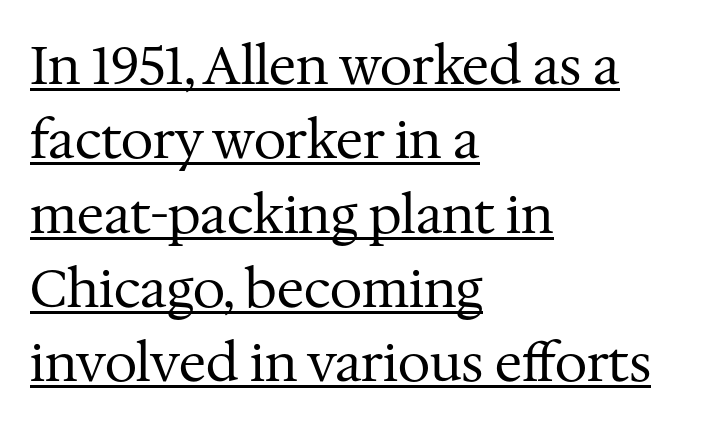
Q: Is the text bold? A: No.
Q: Is the text italic (slanted)? A: No, it is upright.
Q: Is the typeface a serif or a sans-serif typeface? A: Serif.
Q: Is the text underlined? A: Yes.
Q: How is the paragraph aligned? A: Left-aligned.
Q: Is the spacing between letters normal or unusually wide? A: Normal.
Q: Is the spacing between lines tight, normal or loose? A: Normal.
Q: Width (condensed, normal, or wide)? A: Normal.
Q: Stroke contrast? A: Medium.
Q: x-height? A: Medium.
Q: Monospaced? A: No.
